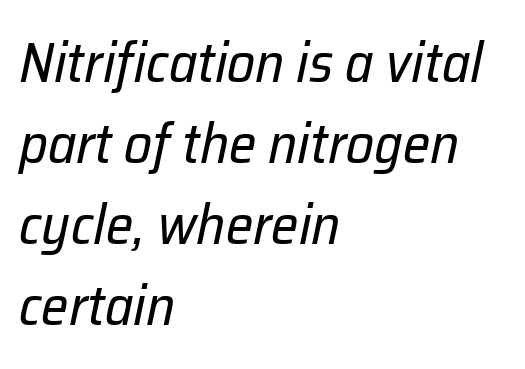
Q: Is the text bold? A: No.
Q: Is the text italic (slanted)? A: Yes, it leans right by about 12 degrees.
Q: Is the text underlined? A: No.
Q: How is the paragraph aligned? A: Left-aligned.
Q: Is the spacing between letters normal or unusually wide? A: Normal.
Q: Is the spacing between lines tight, normal or loose? A: Normal.
Q: Width (condensed, normal, or wide)? A: Normal.
Q: Stroke contrast? A: Low.
Q: x-height? A: Medium.
Q: Monospaced? A: No.
